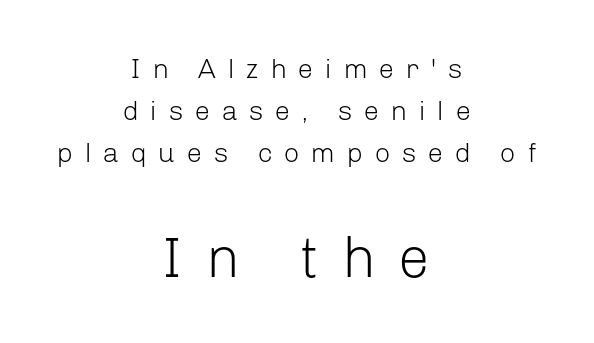
{"serif": "no", "italic": "no", "bold": "no", "weight": "light", "width": "normal", "stroke_contrast": "low", "x_height": "medium", "monospaced": "no", "underline": "no", "align": "center", "line_spacing": "normal", "line_spacing_ratio": 1.5, "letter_spacing": "wide", "letter_spacing_em": 0.4, "larger_block": "second", "size_ratio": 2.04, "glyph_px": 57}
